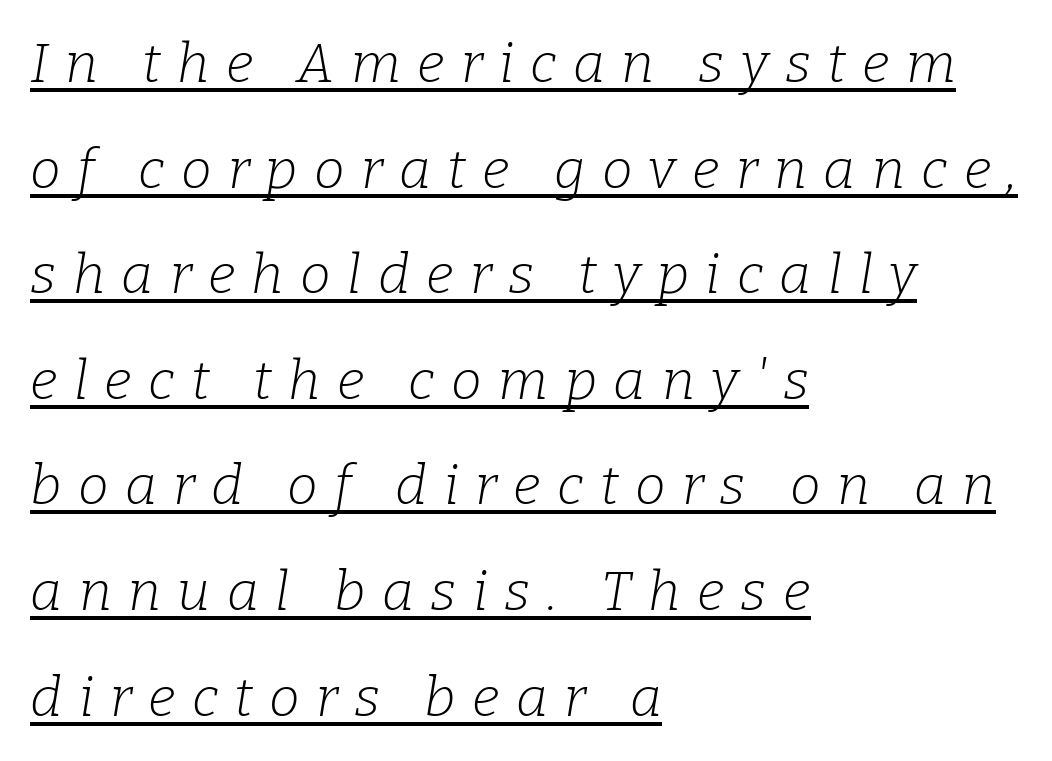
{"serif": "yes", "italic": "yes", "lean": "right", "slant_degrees": 9, "bold": "no", "weight": "light", "width": "normal", "stroke_contrast": "low", "x_height": "medium", "monospaced": "no", "underline": "yes", "align": "left", "line_spacing": "loose", "line_spacing_ratio": 1.92, "letter_spacing": "wide", "letter_spacing_em": 0.3, "glyph_px": 55}
